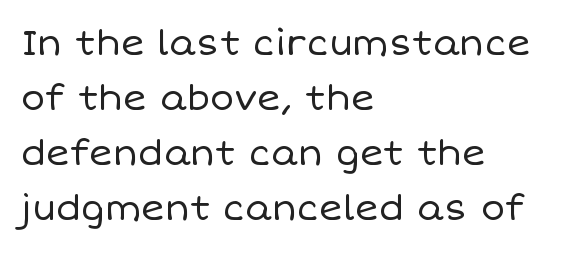
Q: Is the text bold? A: No.
Q: Is the text italic (slanted)? A: No, it is upright.
Q: Is the text underlined? A: No.
Q: How is the paragraph aligned? A: Left-aligned.
Q: Is the spacing between letters normal or unusually wide? A: Normal.
Q: Is the spacing between lines tight, normal or loose? A: Normal.
Q: Width (condensed, normal, or wide)? A: Normal.
Q: Stroke contrast? A: Low.
Q: x-height? A: Large.
Q: Monospaced? A: No.
